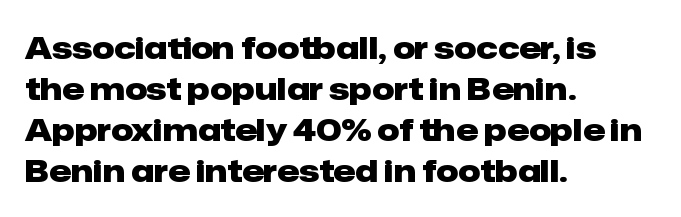
Q: Is the text bold? A: Yes.
Q: Is the text italic (slanted)? A: No, it is upright.
Q: Is the typeface a serif or a sans-serif typeface? A: Sans-serif.
Q: Is the text underlined? A: No.
Q: How is the paragraph aligned? A: Left-aligned.
Q: Is the spacing between letters normal or unusually wide? A: Normal.
Q: Is the spacing between lines tight, normal or loose? A: Normal.
Q: Width (condensed, normal, or wide)? A: Normal.
Q: Stroke contrast? A: Low.
Q: x-height? A: Medium.
Q: Monospaced? A: No.
